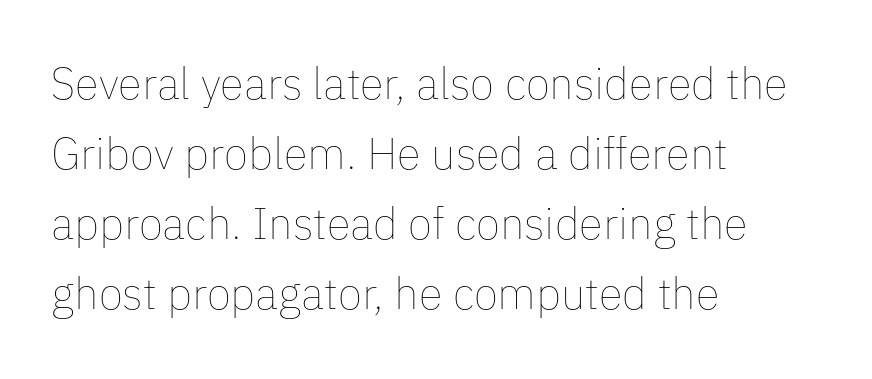
The image shows 44 px thin type, upright; set left-aligned, normal line spacing (1.59x), normal letter spacing, not underlined; low stroke contrast and a medium x-height.
